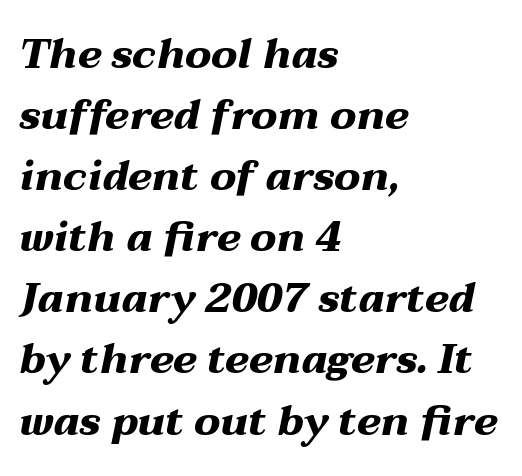
The image shows 41 px heavy, wide type, italic (leaning right); set left-aligned, normal line spacing (1.49x), normal letter spacing, not underlined; medium stroke contrast and a medium x-height.
